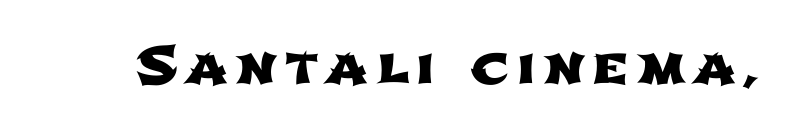
The baseline area is clear. Varying glyph widths throughout — classic text-font behaviour. What kind of face is this? One without serifs — a sans.
